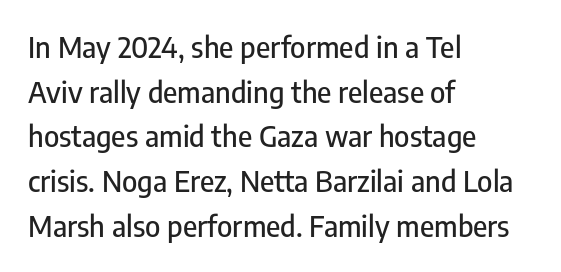
The image shows 29 px condensed sans-serif type, upright; set left-aligned, normal line spacing (1.54x), normal letter spacing, not underlined; low stroke contrast and a medium x-height.
